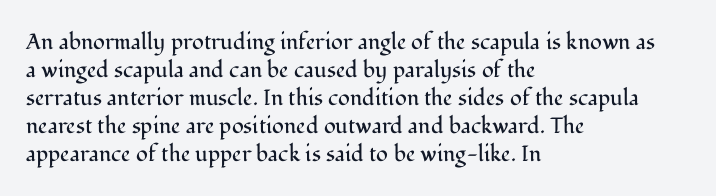
{"italic": "no", "bold": "no", "underline": "no", "align": "left", "line_spacing": "normal", "line_spacing_ratio": 1.27, "letter_spacing": "normal", "letter_spacing_em": 0.0, "glyph_px": 22}
